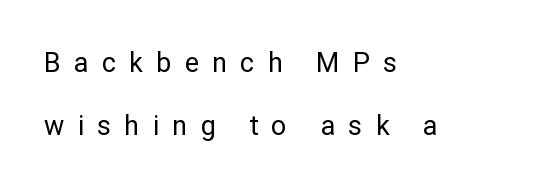
Q: Is the text bold? A: No.
Q: Is the text italic (slanted)? A: No, it is upright.
Q: Is the text underlined? A: No.
Q: How is the paragraph aligned? A: Left-aligned.
Q: Is the spacing between letters normal or unusually wide? A: Unusually wide.
Q: Is the spacing between lines tight, normal or loose? A: Loose.
